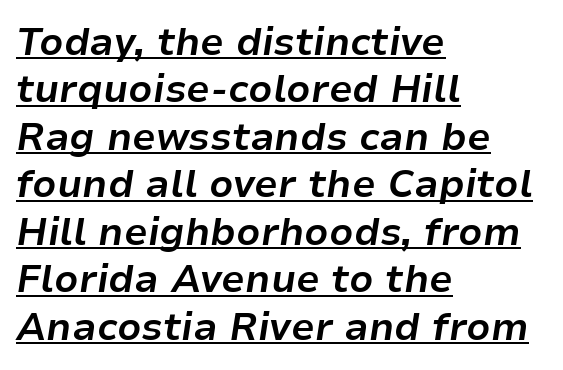
Compared with a centered layout, this one pins lines to the left instead. Does a line run under the words? Yes, clearly. The text carries the slant typical of an italic or oblique font. A dark, heavy texture on the line: the type is bold. Do the characters align in a grid? No, the font is proportional. Students, note that the glyphs here touch the page at normal intervals.
